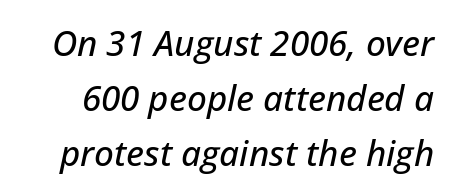
Honestly, the row spacing looks completely unremarkable. The line texture is even and compact thanks to regular tracking. Unmarked baselines from the first word to the last. The rendering applies a slant to the glyphs. Is this a fixed-width face? No — the glyphs have proportional, varying widths.
